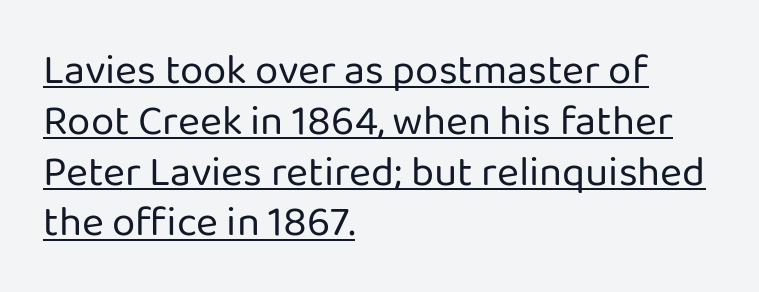
Think of a printed novel: that variable character pitch is what you see here. Which margin do the lines hug? The left one — the right edge is uneven. Nothing sits at the stroke ends, so this counts as sans-serif. Default kerning and tracking; the words read as compact shapes. The glyphs are accompanied by a horizontal stroke just below them.
